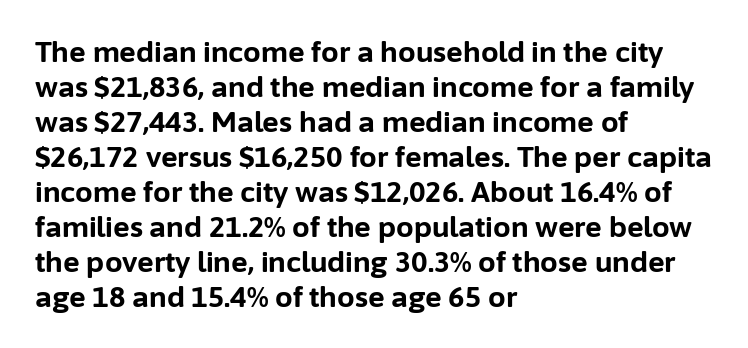
Q: Is the text bold? A: Yes.
Q: Is the text italic (slanted)? A: No, it is upright.
Q: Is the typeface a serif or a sans-serif typeface? A: Sans-serif.
Q: Is the text underlined? A: No.
Q: How is the paragraph aligned? A: Left-aligned.
Q: Is the spacing between letters normal or unusually wide? A: Normal.
Q: Is the spacing between lines tight, normal or loose? A: Normal.
Q: Width (condensed, normal, or wide)? A: Normal.
Q: Stroke contrast? A: Low.
Q: x-height? A: Medium.
Q: Monospaced? A: No.
